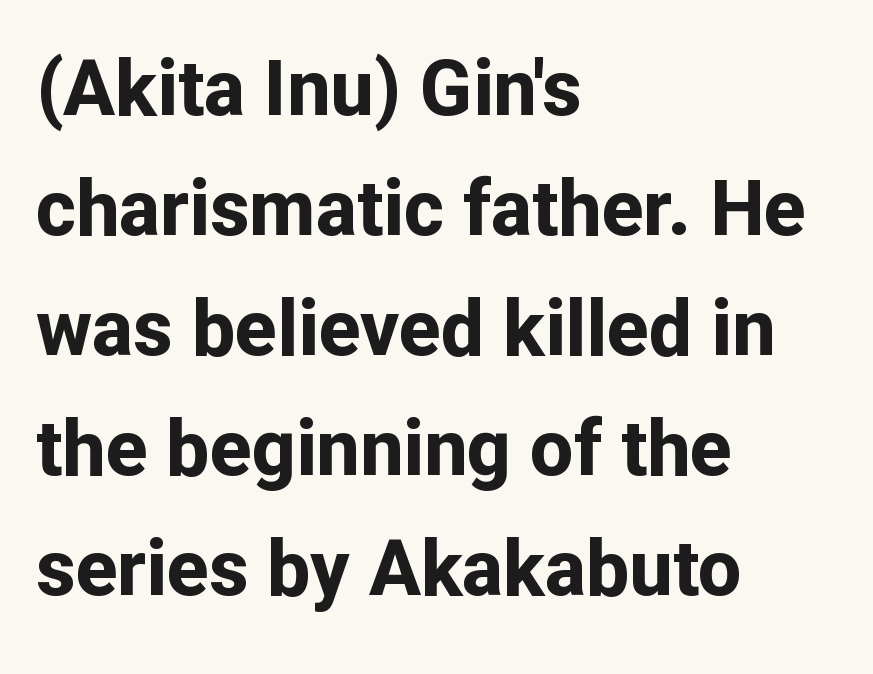
The image shows 77 px bold sans-serif type, upright; set left-aligned, normal line spacing (1.56x), normal letter spacing, not underlined; low stroke contrast and a medium x-height.
